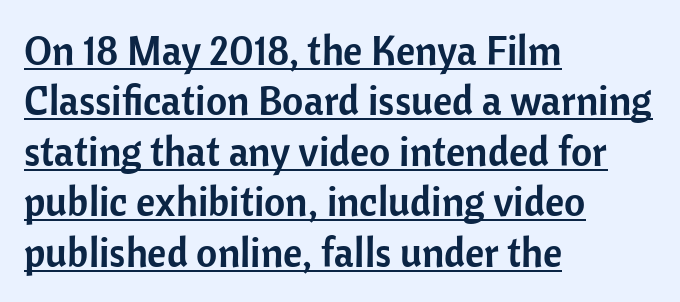
Q: Is the text italic (slanted)? A: No, it is upright.
Q: Is the typeface a serif or a sans-serif typeface? A: Sans-serif.
Q: Is the text underlined? A: Yes.
Q: How is the paragraph aligned? A: Left-aligned.
Q: Is the spacing between letters normal or unusually wide? A: Normal.
Q: Width (condensed, normal, or wide)? A: Normal.
Q: Stroke contrast? A: Low.
Q: x-height? A: Medium.
Q: Monospaced? A: No.
